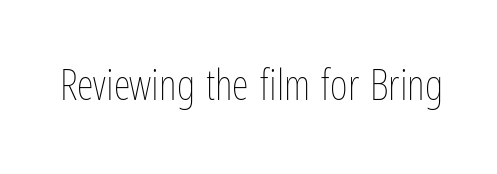
Nobody touched the tracking dial on this one. Lines of text with bare space underneath. Spacing verdict: proportional, widths tailored to each character. Notice how the stems are strictly vertical — no italics here. Is the stroke heavy? The answer is a plain regular-or-lighter.
